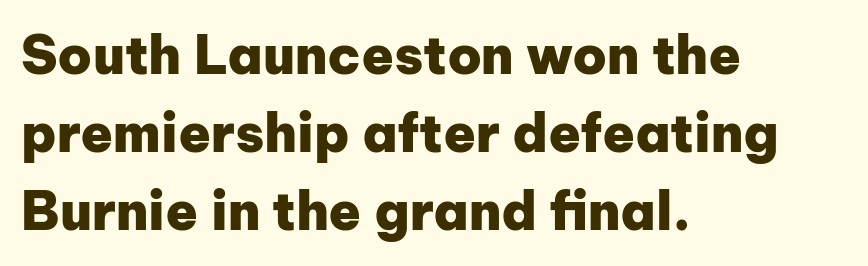
The image shows 53 px heavy sans-serif type, upright; set left-aligned, normal line spacing (1.47x), normal letter spacing, not underlined; low stroke contrast and a medium x-height.
